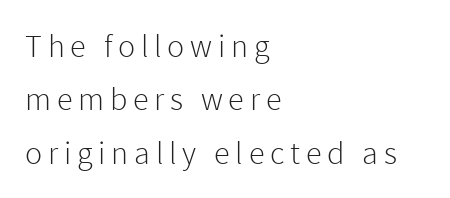
The image shows 32 px light sans-serif type, upright; set left-aligned, normal line spacing (1.67x), not underlined; low stroke contrast and a medium x-height.
